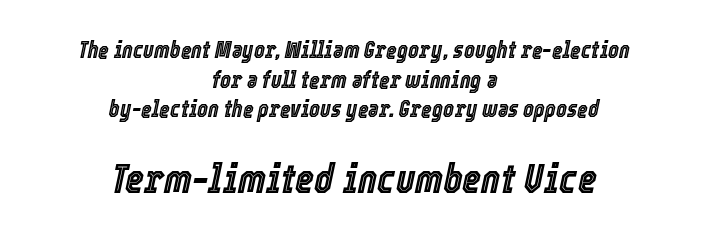
Would a proofreader flag this as italicized? Yes. The glyphs are unaccompanied by any horizontal stroke below them. The whitespace from short lines is split evenly between both sides. Look at the glyph heights: the lower group is clearly the bigger setting. These lines are rendered in a variable-pitch font. Evenly set lines give the paragraph a standard silhouette.
